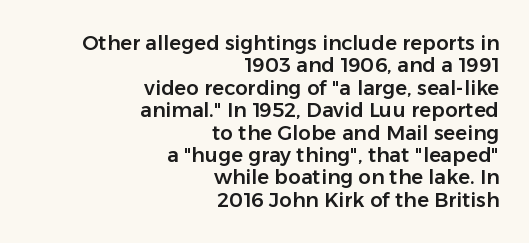
{"italic": "no", "underline": "no", "align": "right", "line_spacing": "tight", "line_spacing_ratio": 1.12, "letter_spacing": "normal", "letter_spacing_em": 0.0, "glyph_px": 20}
